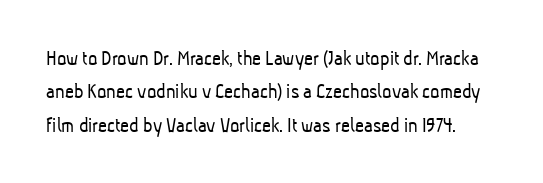
Q: Is the text bold? A: No.
Q: Is the text underlined? A: No.
Q: Is the spacing between letters normal or unusually wide? A: Normal.
Q: Is the spacing between lines tight, normal or loose? A: Normal.
